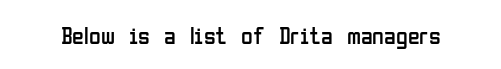
Q: Is the text bold? A: No.
Q: Is the text italic (slanted)? A: No, it is upright.
Q: Is the text underlined? A: No.
Q: Is the spacing between letters normal or unusually wide? A: Normal.
